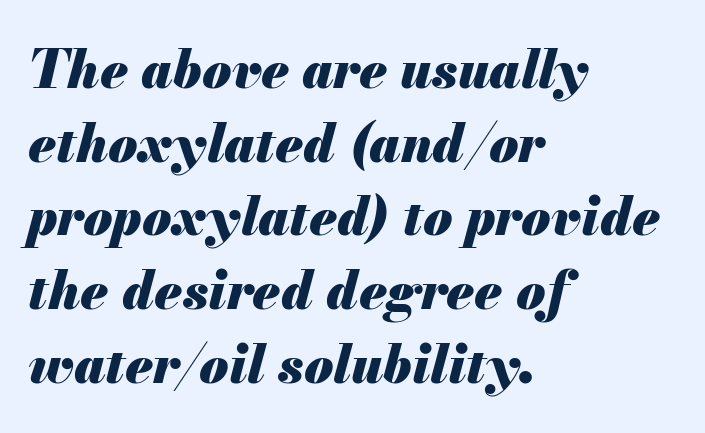
The image shows 53 px heavy type, italic (leaning right); set left-aligned, normal line spacing (1.39x), normal letter spacing, not underlined; medium stroke contrast and a small x-height.
